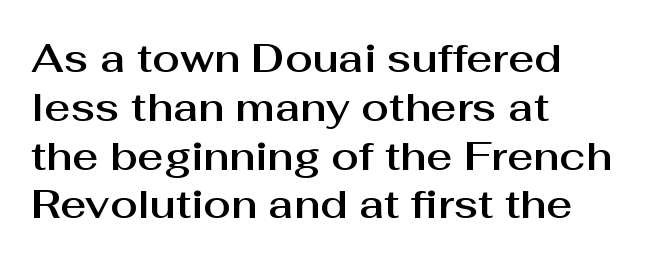
The text was rendered using a sans face with plain stroke endings. Nothing unusual about the tracking: characters are spaced as the font intends. This rendering features lettering with no underline. Character widths vary here, with narrow letters taking less room than wide ones.
